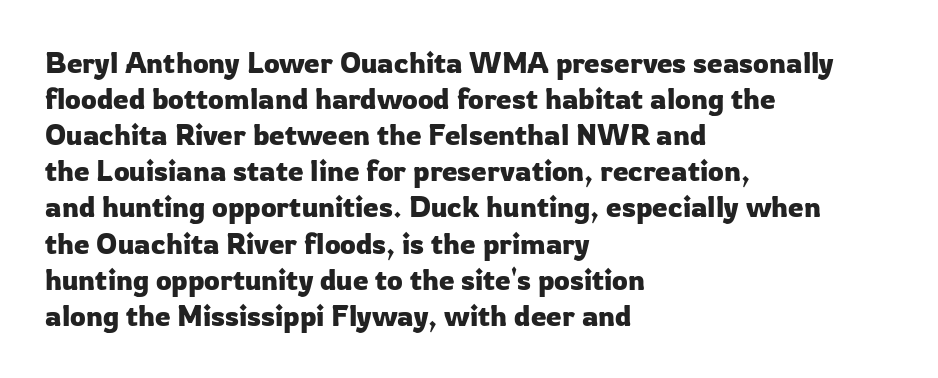
{"serif": "no", "italic": "no", "width": "normal", "stroke_contrast": "low", "x_height": "medium", "monospaced": "no", "underline": "no", "align": "left", "line_spacing": "normal", "line_spacing_ratio": 1.29, "letter_spacing": "normal", "letter_spacing_em": 0.0, "glyph_px": 28}
